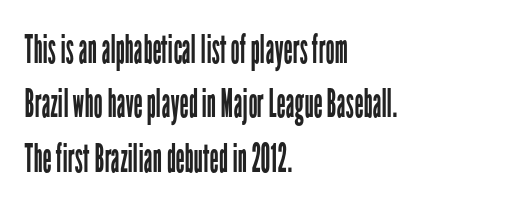
The image shows 40 px regular-weight, condensed sans-serif type, upright; set left-aligned, normal line spacing (1.36x), normal letter spacing, not underlined; low stroke contrast and a medium x-height.
